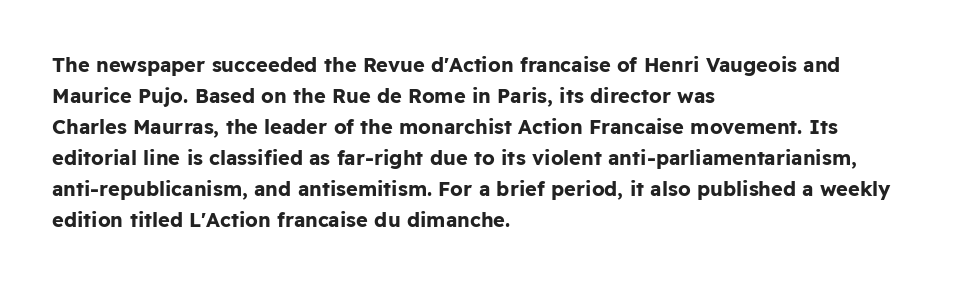
Q: Is the text bold? A: Yes.
Q: Is the text italic (slanted)? A: No, it is upright.
Q: Is the text underlined? A: No.
Q: How is the paragraph aligned? A: Left-aligned.
Q: Is the spacing between letters normal or unusually wide? A: Normal.
Q: Is the spacing between lines tight, normal or loose? A: Normal.
